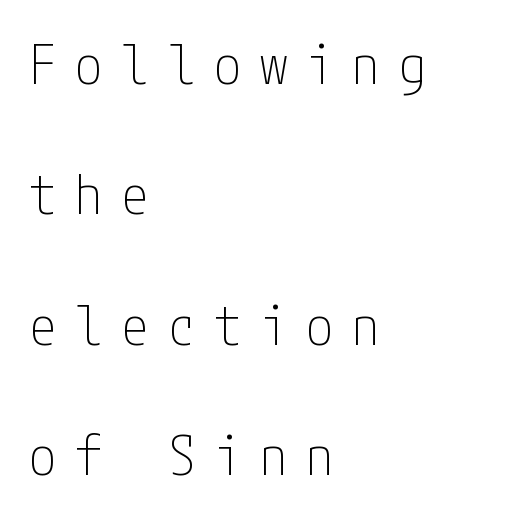
If you drew a ruler down the left edge, every line would touch it. The font sits on the lighter half of the weight spectrum, regular included. Is this a sans? Yes — the strokes have no serifs. Caption: expanded tracking, letters set apart.
